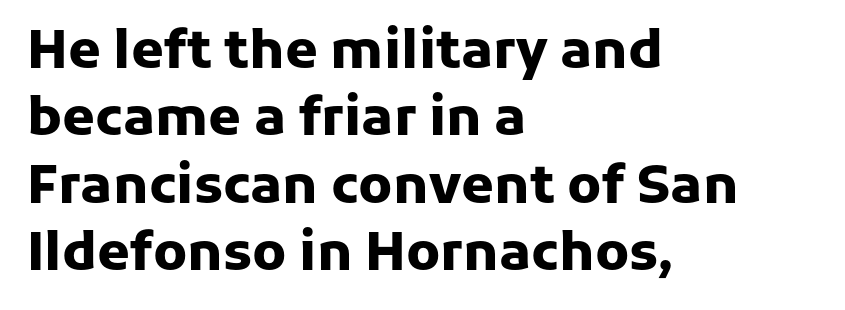
{"serif": "no", "italic": "no", "bold": "yes", "weight": "heavy", "width": "normal", "stroke_contrast": "low", "x_height": "medium", "monospaced": "no", "underline": "no", "align": "left", "line_spacing": "normal", "line_spacing_ratio": 1.27, "letter_spacing": "normal", "letter_spacing_em": 0.0, "glyph_px": 53}
